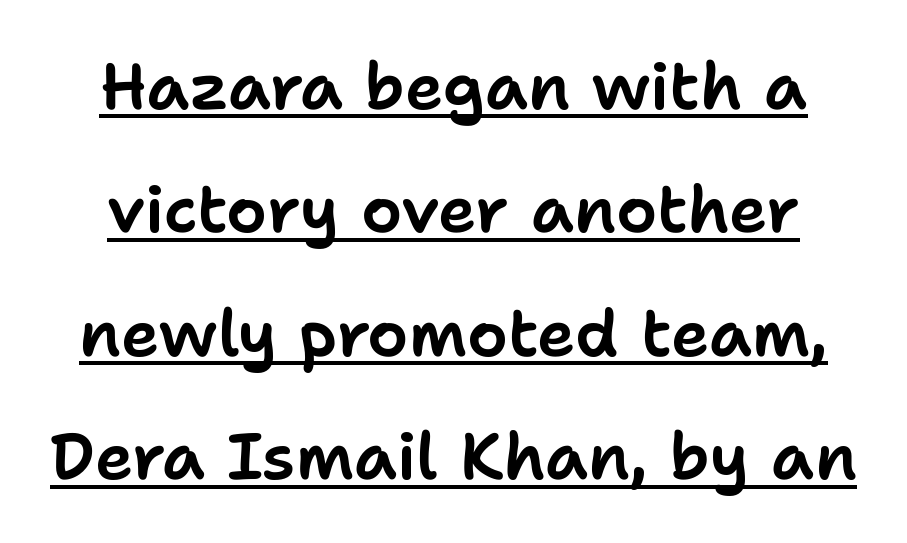
Think of a printed novel: that variable character pitch is what you see here. In terms of leading, this rendering errs on the spacious side. The letters stand straight up with perfectly vertical stems. Observe the ordinary spacing: letters are neighbours, not strangers.
